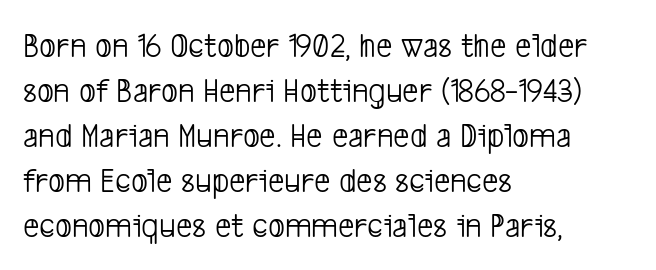
Q: Is the text bold? A: No.
Q: Is the typeface a serif or a sans-serif typeface? A: Sans-serif.
Q: Is the text underlined? A: No.
Q: How is the paragraph aligned? A: Left-aligned.
Q: Is the spacing between letters normal or unusually wide? A: Normal.
Q: Is the spacing between lines tight, normal or loose? A: Normal.
Q: Width (condensed, normal, or wide)? A: Condensed.
Q: Stroke contrast? A: Low.
Q: x-height? A: Medium.
Q: Monospaced? A: No.
